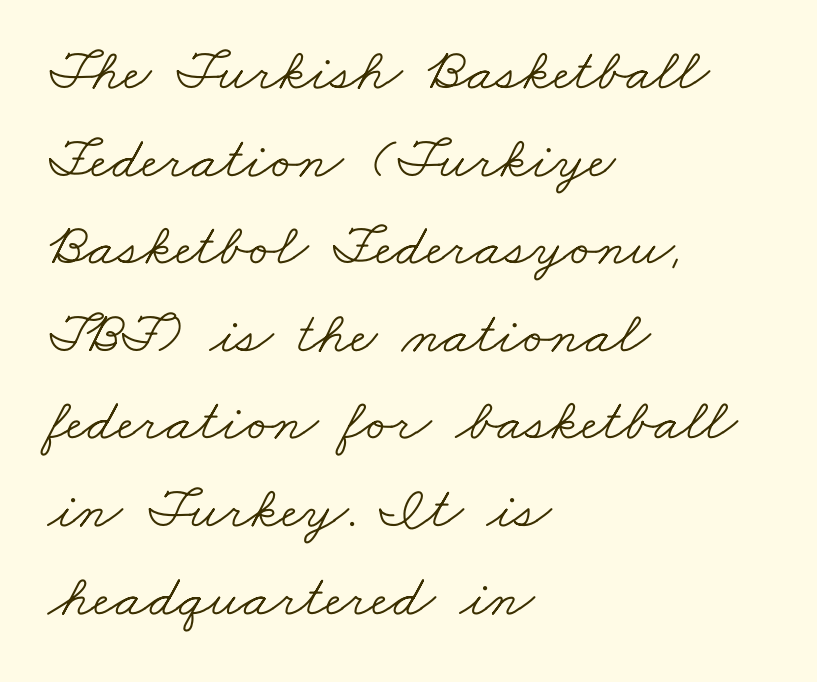
The image shows 60 px light, wide serif type; set left-aligned, normal line spacing (1.46x), normal letter spacing, not underlined; low stroke contrast and a small x-height.
